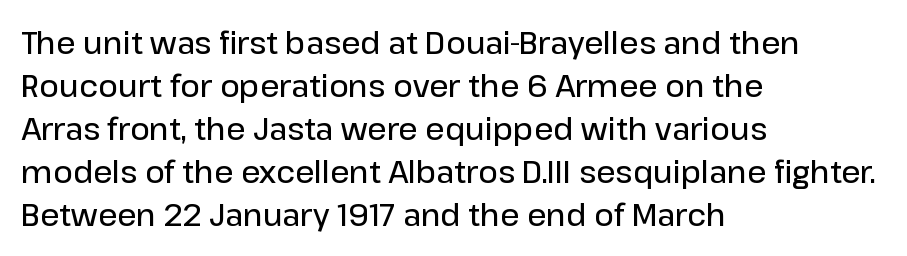
Q: Is the text bold? A: Semi-bold.
Q: Is the text italic (slanted)? A: No, it is upright.
Q: Is the typeface a serif or a sans-serif typeface? A: Sans-serif.
Q: Is the text underlined? A: No.
Q: How is the paragraph aligned? A: Left-aligned.
Q: Is the spacing between letters normal or unusually wide? A: Normal.
Q: Is the spacing between lines tight, normal or loose? A: Normal.
Q: Width (condensed, normal, or wide)? A: Normal.
Q: Stroke contrast? A: Low.
Q: x-height? A: Medium.
Q: Monospaced? A: No.
